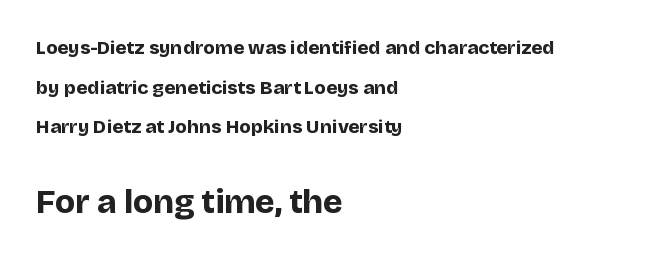
Of the two passages, the one underneath uses the larger point size. The baseline area is clear. Bold? Absolutely — the strokes are thick and heavy. The gaps between neighbouring characters are ordinary and unremarkable. Regarding serifs, this sample does without them. These lines stack with their left ends in a neat column.
